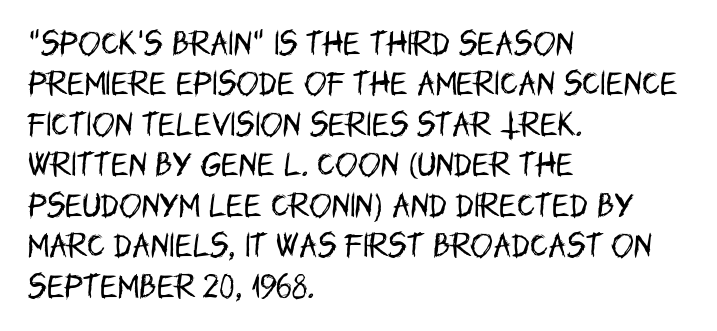
The passage shown stacks its lines at a standard gap. Students, note that the glyphs here touch the page at normal intervals. This reads as an unemphasized weight, regular at the heaviest. Typeset ragged right — the left edge is the straight one. No italicization has been applied; the sample stays upright.
